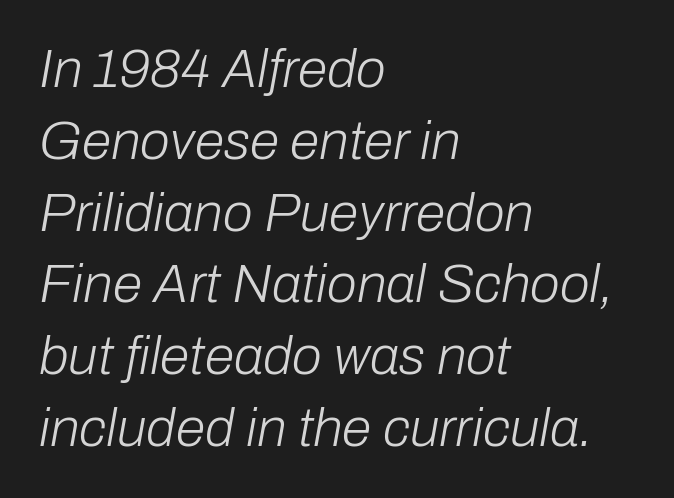
Q: Is the text bold? A: No.
Q: Is the text italic (slanted)? A: Yes, it leans right by about 10 degrees.
Q: Is the text underlined? A: No.
Q: How is the paragraph aligned? A: Left-aligned.
Q: Is the spacing between letters normal or unusually wide? A: Normal.
Q: Is the spacing between lines tight, normal or loose? A: Normal.
Q: Width (condensed, normal, or wide)? A: Normal.
Q: Stroke contrast? A: Low.
Q: x-height? A: Medium.
Q: Monospaced? A: No.
